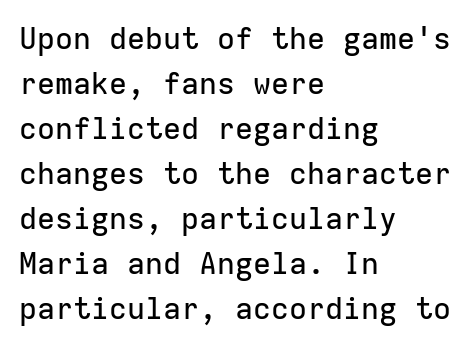
{"serif": "no", "italic": "no", "width": "normal", "stroke_contrast": "low", "x_height": "medium", "monospaced": "yes", "underline": "no", "align": "left", "line_spacing": "normal", "line_spacing_ratio": 1.5, "letter_spacing": "normal", "letter_spacing_em": 0.0, "glyph_px": 30}
